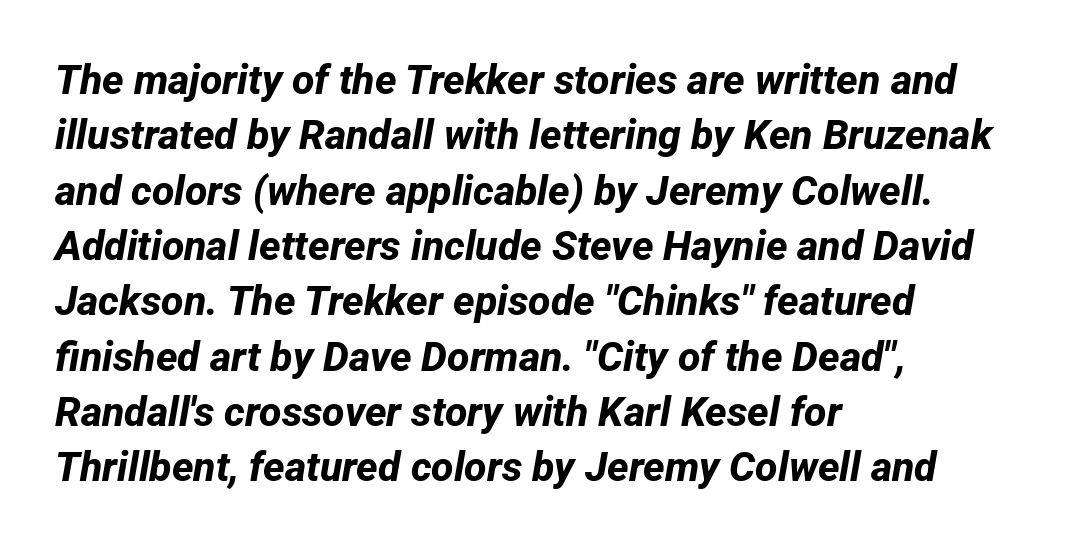
Q: Is the text bold? A: Yes.
Q: Is the typeface a serif or a sans-serif typeface? A: Sans-serif.
Q: Is the text underlined? A: No.
Q: How is the paragraph aligned? A: Left-aligned.
Q: Is the spacing between letters normal or unusually wide? A: Normal.
Q: Is the spacing between lines tight, normal or loose? A: Normal.
Q: Width (condensed, normal, or wide)? A: Normal.
Q: Stroke contrast? A: Low.
Q: x-height? A: Medium.
Q: Monospaced? A: No.
